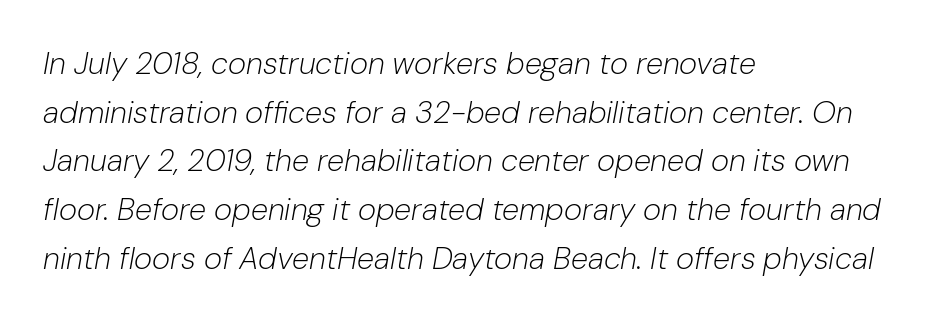
You could call the tracking neutral — neither tight nor loose. Has an underline been added? It has not. Quick note: italic. Ink coverage per letter is moderate at most. Regarding leading, the lines here are spaced in the standard way.
